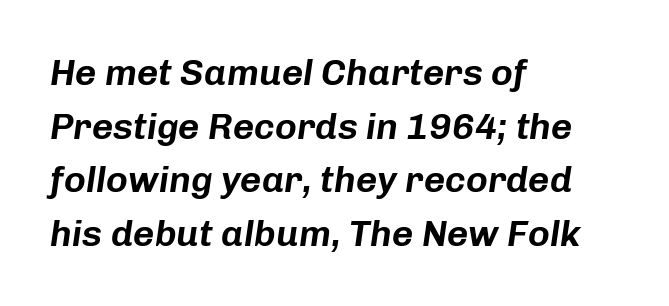
The image shows 37 px text type, italic (leaning right); set left-aligned, normal line spacing (1.45x), normal letter spacing, not underlined; low stroke contrast and a medium x-height.
